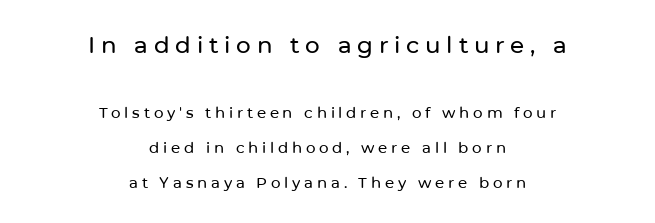
Q: Is the text italic (slanted)? A: No, it is upright.
Q: Is the text underlined? A: No.
Q: How is the paragraph aligned? A: Centered.
Q: Is the spacing between letters normal or unusually wide? A: Unusually wide.
Q: Is the spacing between lines tight, normal or loose? A: Loose.
Q: Which block of text is set in a larger size, the first (top) or the second (bottom)? A: The first (top) one.
